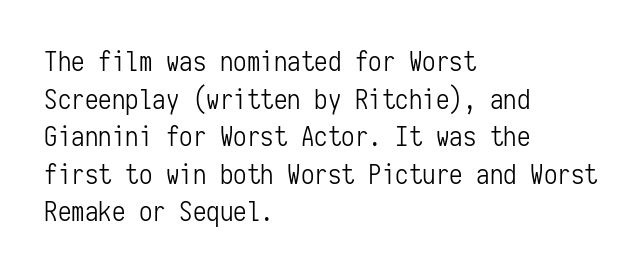
Q: Is the text bold? A: No.
Q: Is the text italic (slanted)? A: No, it is upright.
Q: Is the text underlined? A: No.
Q: How is the paragraph aligned? A: Left-aligned.
Q: Is the spacing between letters normal or unusually wide? A: Normal.
Q: Is the spacing between lines tight, normal or loose? A: Normal.
